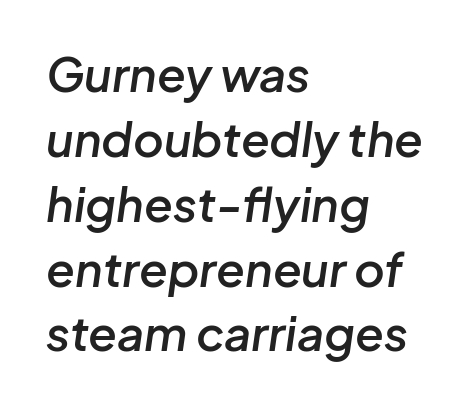
Q: Is the text bold? A: Semi-bold.
Q: Is the text italic (slanted)? A: Yes, it leans right by about 8 degrees.
Q: Is the text underlined? A: No.
Q: How is the paragraph aligned? A: Left-aligned.
Q: Is the spacing between letters normal or unusually wide? A: Normal.
Q: Is the spacing between lines tight, normal or loose? A: Normal.
Q: Width (condensed, normal, or wide)? A: Normal.
Q: Stroke contrast? A: Low.
Q: x-height? A: Medium.
Q: Monospaced? A: No.
